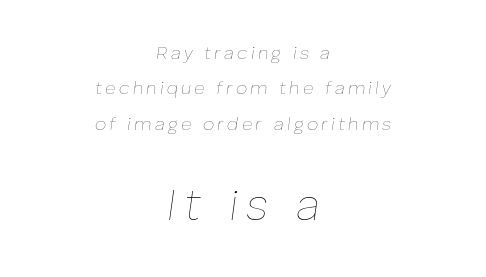
The image shows 44 px thin type, italic (leaning right); set centered, loose line spacing (1.96x), not underlined; the second (bottom) block is 2.44x larger; low stroke contrast and a medium x-height.
